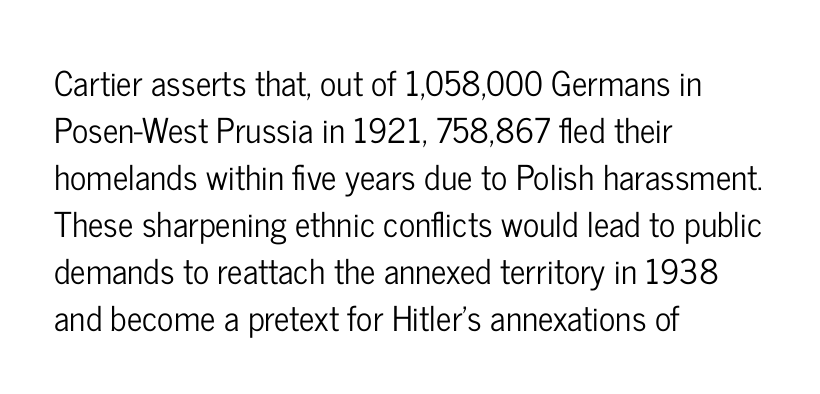
The letters advance in unequal steps, a hallmark of proportional type. It's the straight-up-and-down kind of type. Students, note that the glyphs here touch the page at normal intervals. No word sits above an underline. Line spacing here is normal. Classification — sans serif.
